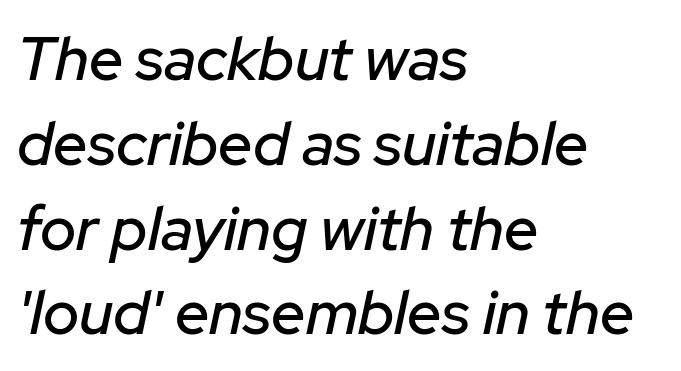
Q: Is the text italic (slanted)? A: Yes, it leans right by about 12 degrees.
Q: Is the text underlined? A: No.
Q: How is the paragraph aligned? A: Left-aligned.
Q: Is the spacing between letters normal or unusually wide? A: Normal.
Q: Is the spacing between lines tight, normal or loose? A: Normal.
Q: Width (condensed, normal, or wide)? A: Normal.
Q: Stroke contrast? A: Low.
Q: x-height? A: Medium.
Q: Monospaced? A: No.
